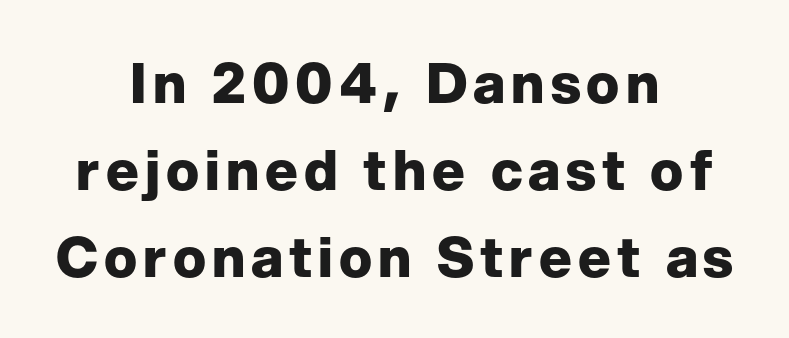
Do the letters lean? They stand straight. Think of a printed novel: that variable character pitch is what you see here. Nobody drew a line under any word here. One-word summary of the alignment: center. No feet cap the strokes, marking this as sans-serif type. Summary of vertical rhythm: regular, with standard interline spacing.
